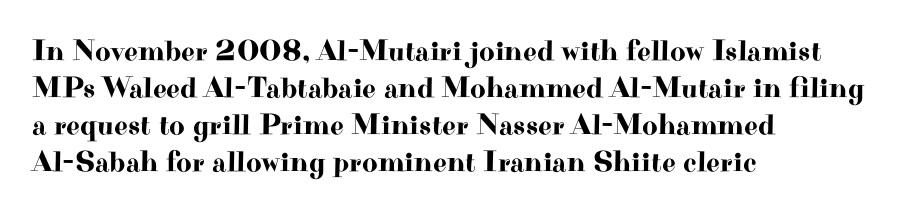
The image shows 30 px wide serif type, upright; set left-aligned, line spacing 1.23x, normal letter spacing, not underlined; high stroke contrast and a small x-height.
